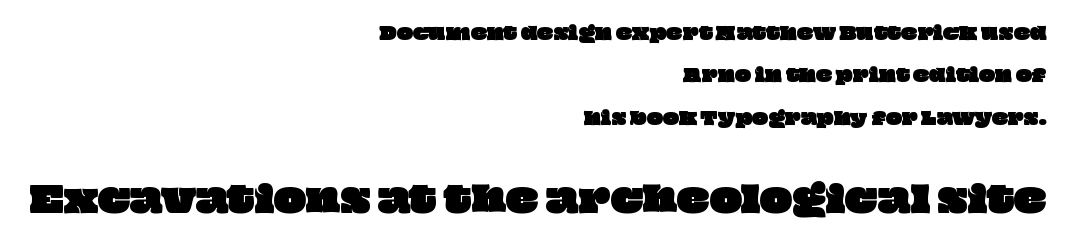
{"width": "wide", "stroke_contrast": "low", "x_height": "large", "monospaced": "no", "underline": "no", "align": "right", "line_spacing": "loose", "line_spacing_ratio": 2.49, "letter_spacing": "normal", "letter_spacing_em": 0.0, "larger_block": "second", "size_ratio": 2.0, "glyph_px": 34}
